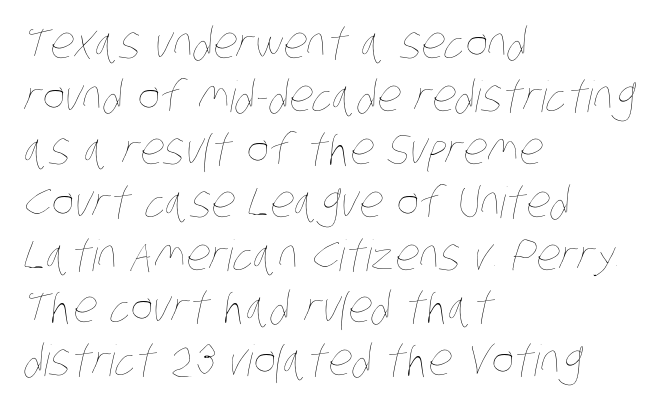
{"bold": "no", "weight": "thin", "width": "condensed", "stroke_contrast": "low", "x_height": "large", "monospaced": "no", "underline": "no", "align": "left", "line_spacing_ratio": 1.23, "letter_spacing": "normal", "letter_spacing_em": 0.0, "glyph_px": 43}
